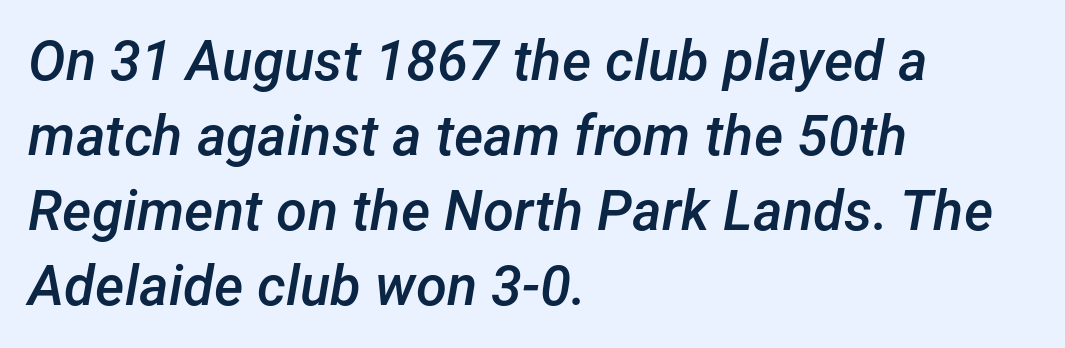
{"italic": "yes", "lean": "right", "slant_degrees": 12, "bold": "semi", "weight": "semibold", "width": "normal", "stroke_contrast": "low", "x_height": "medium", "monospaced": "no", "underline": "no", "align": "left", "line_spacing": "normal", "line_spacing_ratio": 1.34, "letter_spacing": "normal", "letter_spacing_em": 0.0, "glyph_px": 56}
